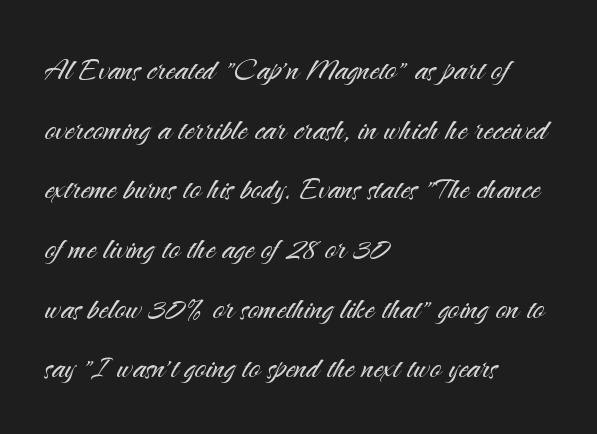
Teacher's note: observe the even left margin — that is flush-left alignment. The gap between lines stays unmarked. The strokes carry an ordinary text weight at most. A normal amount of white space separates one row of letters from the next. Compared with typical body copy, the letter spacing here is the same.
